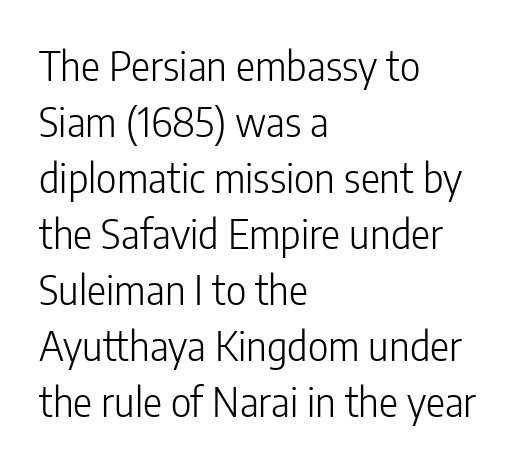
Each new line begins a customary step beneath the previous one. Alignment: flush left. The weight tops out at a normal text grade. In terms of posture, this sample is upright. Font category for this specimen: sans-serif.
